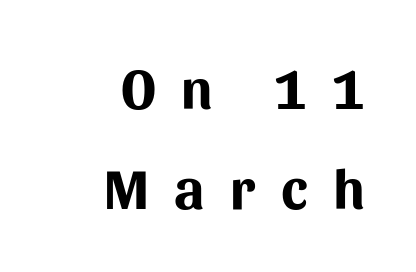
Thick stems and heavy bowls — unmistakably bold. A typesetter would mark this as roman, not italic. Each word looks stretched out because of the extra space between its letters. The rendering uses natural spacing where letterforms have individual widths.
